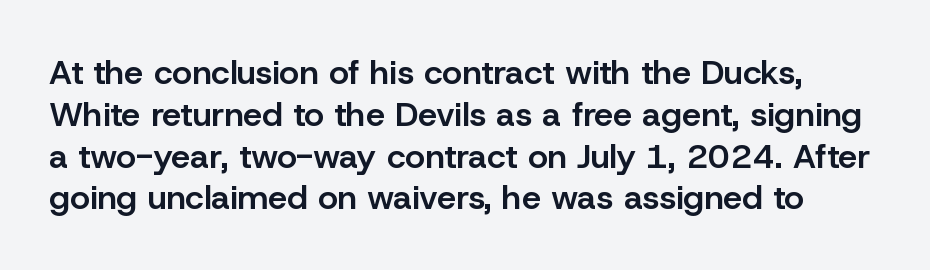
What kind of face is this? One without serifs — a sans. Notice how the stems are strictly vertical — no italics here. The tracking reads as untouched default to a designer's eye. The characters look somewhat weighty, a semibold short of true bold.
